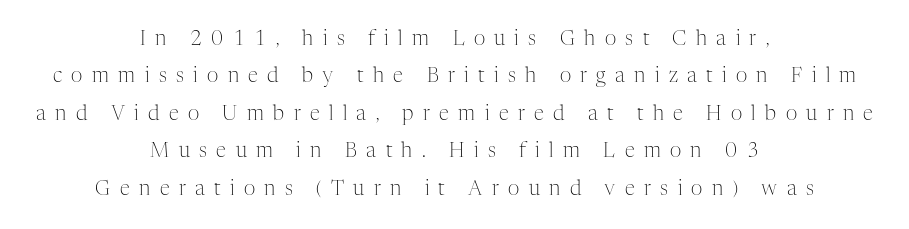
A quiet, ordinary-to-light weight characterises the typeface. Posture: upright roman. The gap between lines stays unmarked. Short and long lines alike share a common midpoint. Tracking value appears strongly positive — letters spread wide.
